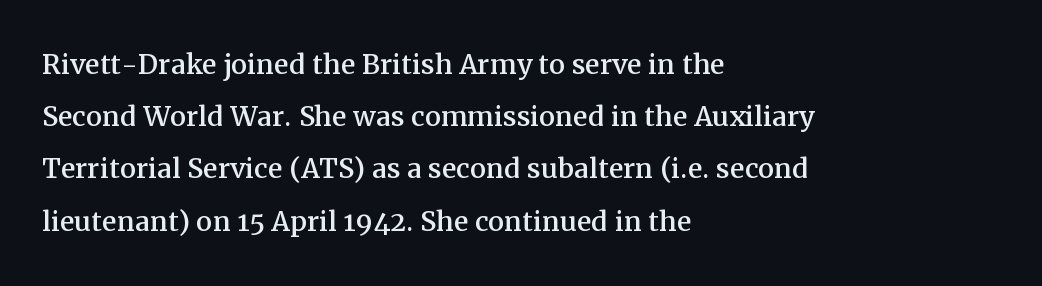
Q: Is the text italic (slanted)? A: No, it is upright.
Q: Is the typeface a serif or a sans-serif typeface? A: Serif.
Q: Is the text underlined? A: No.
Q: How is the paragraph aligned? A: Left-aligned.
Q: Is the spacing between letters normal or unusually wide? A: Normal.
Q: Is the spacing between lines tight, normal or loose? A: Normal.
Q: Width (condensed, normal, or wide)? A: Normal.
Q: Stroke contrast? A: Medium.
Q: x-height? A: Medium.
Q: Monospaced? A: No.
